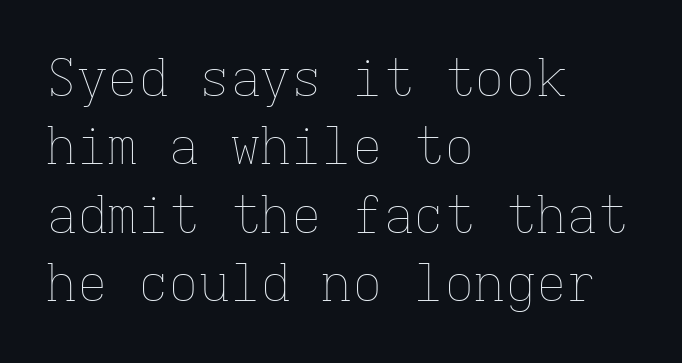
{"italic": "no", "bold": "no", "weight": "thin", "width": "normal", "stroke_contrast": "low", "x_height": "medium", "monospaced": "yes", "underline": "no", "align": "left", "line_spacing": "normal", "line_spacing_ratio": 1.34, "letter_spacing": "normal", "letter_spacing_em": 0.0, "glyph_px": 51}
